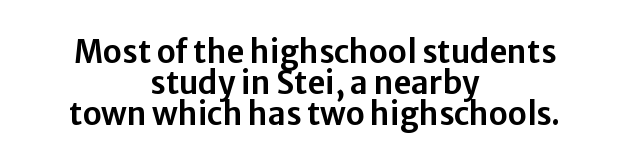
The image shows 31 px sans-serif type, upright; set centered, tight line spacing (1.0x), normal letter spacing, not underlined; low stroke contrast and a medium x-height.
